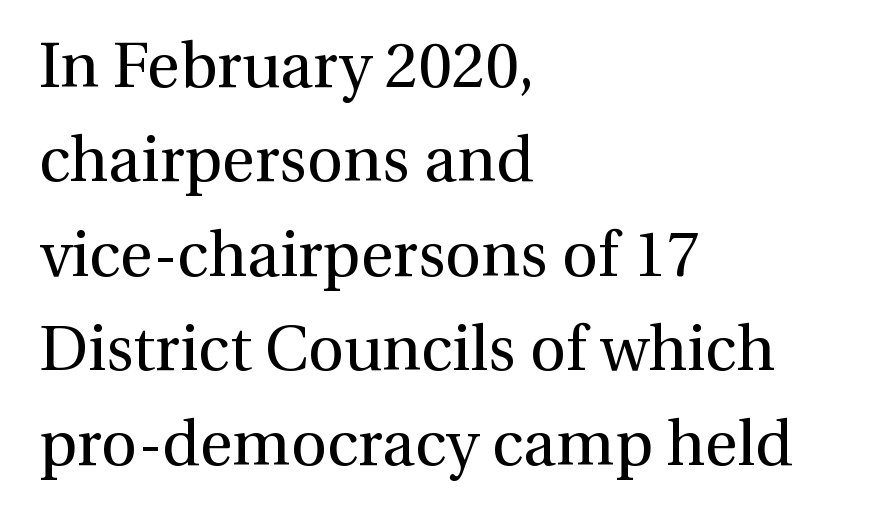
The image shows 63 px regular-weight serif type, upright; set left-aligned, normal line spacing (1.5x), normal letter spacing, not underlined; medium stroke contrast and a medium x-height.
